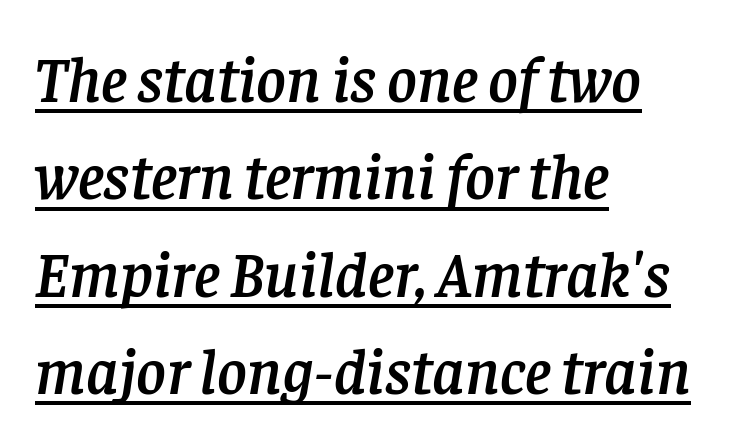
Q: Is the text italic (slanted)? A: Yes, it leans right by about 8 degrees.
Q: Is the typeface a serif or a sans-serif typeface? A: Serif.
Q: Is the text underlined? A: Yes.
Q: How is the paragraph aligned? A: Left-aligned.
Q: Is the spacing between letters normal or unusually wide? A: Normal.
Q: Is the spacing between lines tight, normal or loose? A: Normal.
Q: Width (condensed, normal, or wide)? A: Normal.
Q: Stroke contrast? A: Low.
Q: x-height? A: Large.
Q: Monospaced? A: No.
